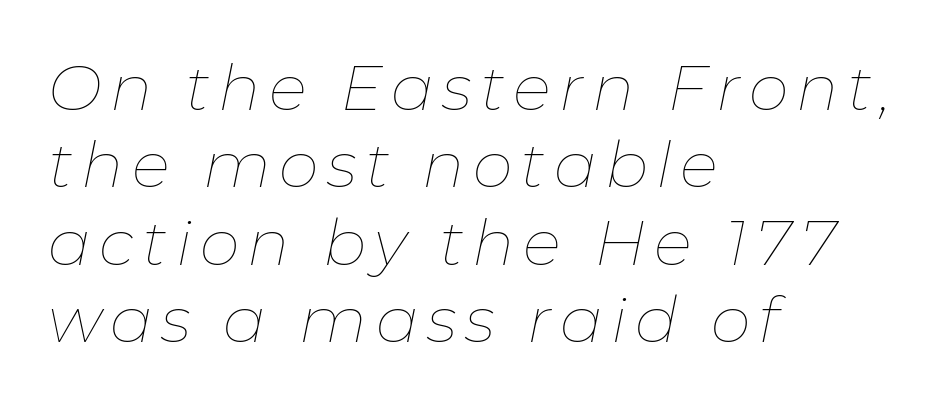
{"italic": "yes", "lean": "right", "slant_degrees": 11, "bold": "no", "weight": "thin", "width": "normal", "stroke_contrast": "low", "x_height": "medium", "monospaced": "no", "underline": "no", "align": "left", "line_spacing_ratio": 1.21, "glyph_px": 64}
